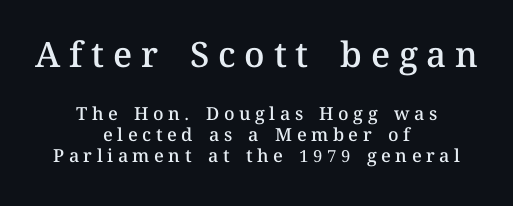
{"italic": "no", "bold": "semi", "weight": "semibold", "width": "normal", "stroke_contrast": "medium", "x_height": "medium", "monospaced": "no", "underline": "no", "align": "center", "line_spacing_ratio": 1.17, "letter_spacing": "wide", "letter_spacing_em": 0.25, "larger_block": "first", "size_ratio": 1.94, "glyph_px": 35}
